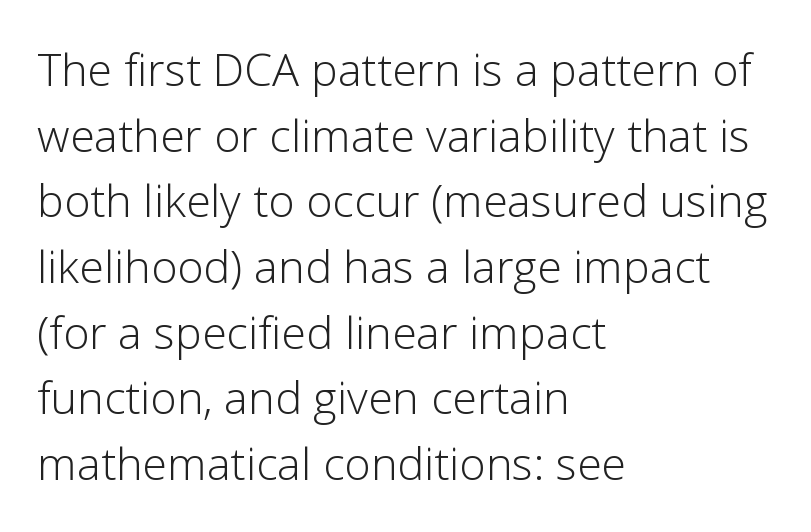
{"serif": "no", "italic": "no", "bold": "no", "weight": "light", "width": "normal", "stroke_contrast": "low", "x_height": "medium", "monospaced": "no", "underline": "no", "align": "left", "line_spacing": "normal", "line_spacing_ratio": 1.46, "letter_spacing": "normal", "letter_spacing_em": 0.0, "glyph_px": 45}
